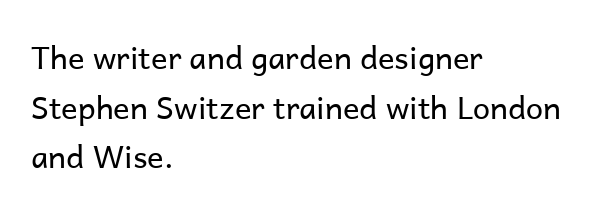
The image shows 31 px regular-weight sans-serif type, upright; set left-aligned, normal line spacing (1.6x), normal letter spacing, not underlined; low stroke contrast and a medium x-height.
